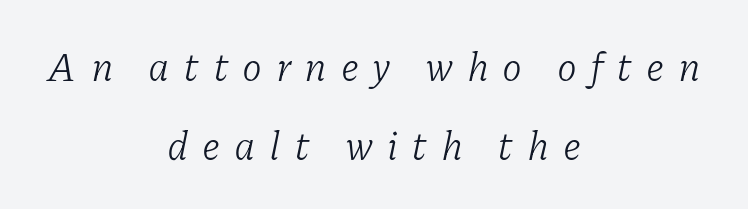
Q: Is the text bold? A: No.
Q: Is the text italic (slanted)? A: Yes, it leans right by about 11 degrees.
Q: Is the typeface a serif or a sans-serif typeface? A: Serif.
Q: Is the text underlined? A: No.
Q: How is the paragraph aligned? A: Centered.
Q: Is the spacing between letters normal or unusually wide? A: Unusually wide.
Q: Is the spacing between lines tight, normal or loose? A: Loose.
Q: Width (condensed, normal, or wide)? A: Normal.
Q: Stroke contrast? A: Low.
Q: x-height? A: Medium.
Q: Monospaced? A: No.
